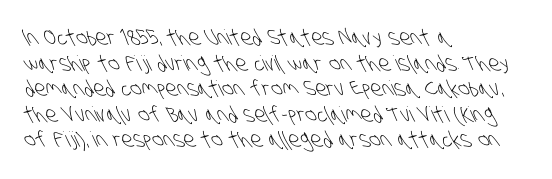
The image shows 21 px text type; set left-aligned, line spacing 1.22x, normal letter spacing, not underlined.
